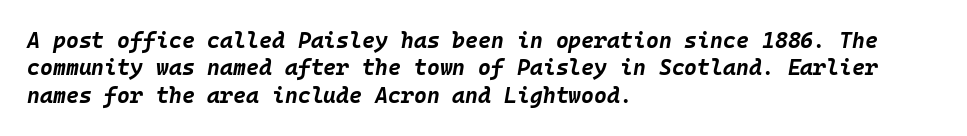
{"italic": "yes", "lean": "right", "slant_degrees": 10, "bold": "yes", "underline": "no", "align": "left", "line_spacing_ratio": 1.24, "letter_spacing": "normal", "letter_spacing_em": 0.0, "glyph_px": 22}
